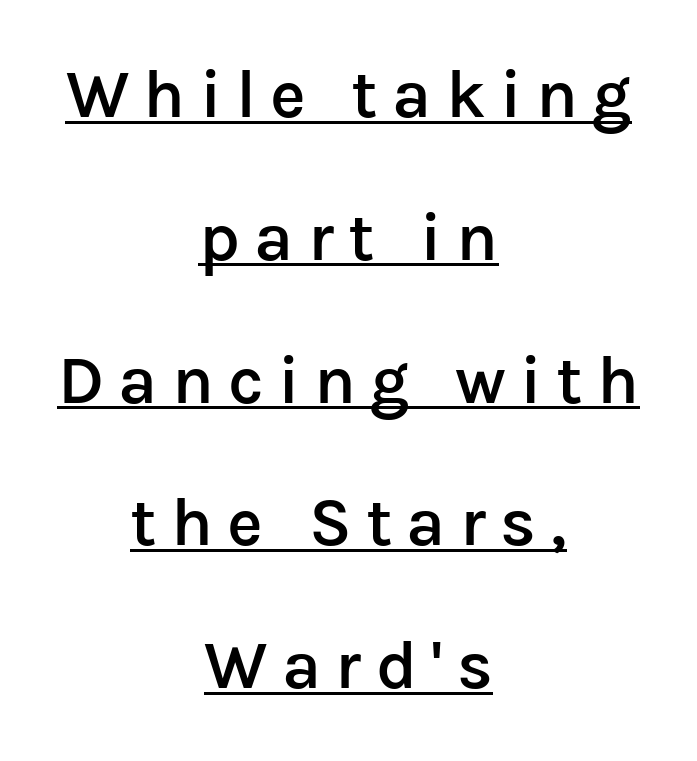
The image shows 68 px semibold sans-serif type, upright; set centered, loose line spacing (2.1x), unusually wide letter spacing (+0.21 em), underlined; low stroke contrast and a medium x-height.
